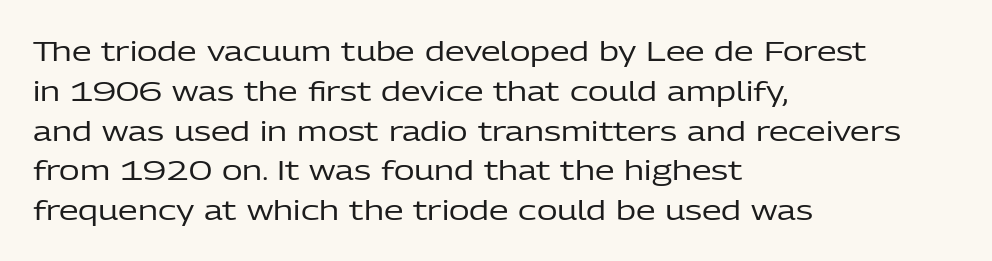
{"serif": "no", "italic": "no", "bold": "no", "weight": "regular", "width": "normal", "stroke_contrast": "low", "x_height": "medium", "monospaced": "no", "underline": "no", "align": "left", "line_spacing": "normal", "line_spacing_ratio": 1.42, "letter_spacing": "normal", "letter_spacing_em": 0.0, "glyph_px": 28}
